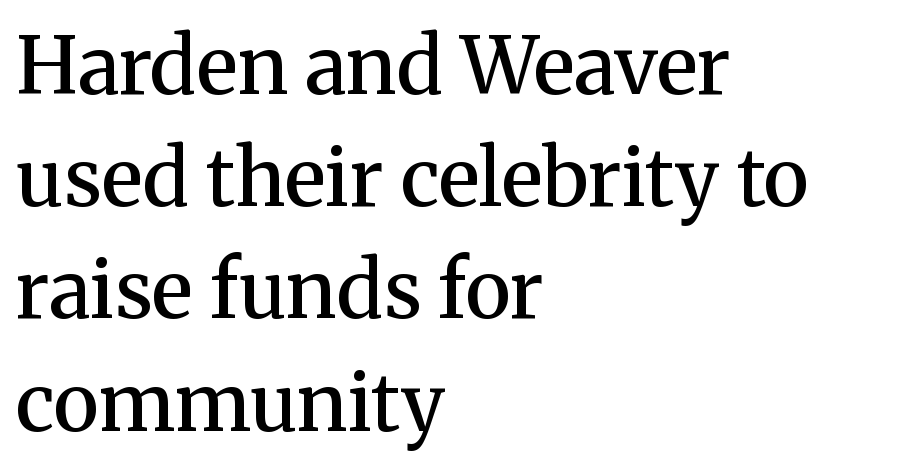
Q: Is the text bold? A: Semi-bold.
Q: Is the text italic (slanted)? A: No, it is upright.
Q: Is the typeface a serif or a sans-serif typeface? A: Serif.
Q: Is the text underlined? A: No.
Q: How is the paragraph aligned? A: Left-aligned.
Q: Is the spacing between letters normal or unusually wide? A: Normal.
Q: Is the spacing between lines tight, normal or loose? A: Normal.
Q: Width (condensed, normal, or wide)? A: Normal.
Q: Stroke contrast? A: Medium.
Q: x-height? A: Medium.
Q: Monospaced? A: No.
